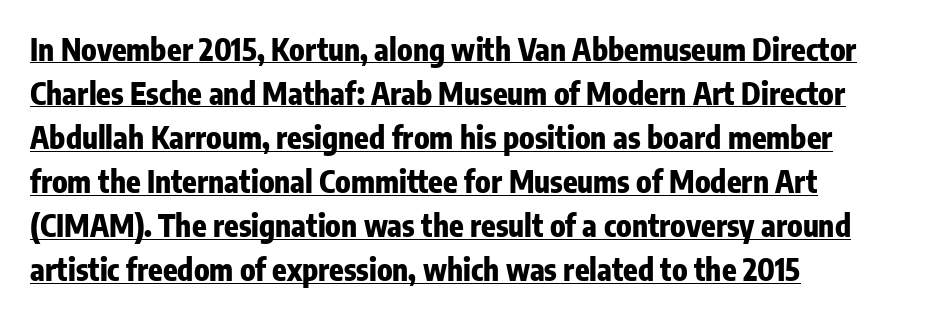
Somebody hit Ctrl+U on this one — the words are underlined. Do the characters align in a grid? No, the font is proportional. A typesetter would call this zero additional tracking. Ordinary non-slanted type is in use. Normally led — the rows are evenly, conventionally spaced. Caption: multi-line text, flush left, ragged right.
